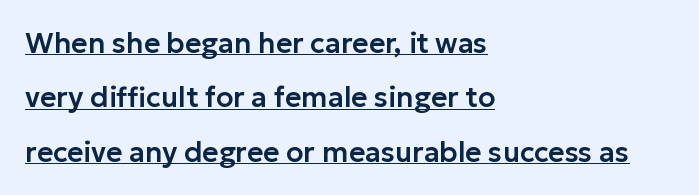
Q: Is the text italic (slanted)? A: No, it is upright.
Q: Is the typeface a serif or a sans-serif typeface? A: Sans-serif.
Q: Is the text underlined? A: Yes.
Q: How is the paragraph aligned? A: Left-aligned.
Q: Is the spacing between letters normal or unusually wide? A: Normal.
Q: Is the spacing between lines tight, normal or loose? A: Loose.
Q: Width (condensed, normal, or wide)? A: Normal.
Q: Stroke contrast? A: Low.
Q: x-height? A: Medium.
Q: Monospaced? A: No.
